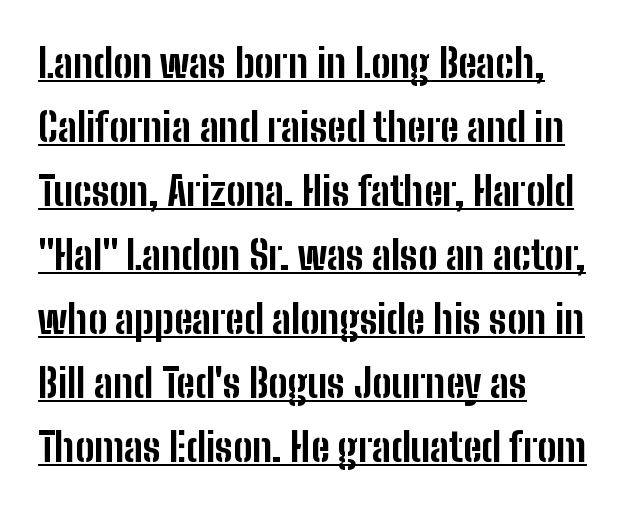
Q: Is the text bold? A: Yes.
Q: Is the text italic (slanted)? A: No, it is upright.
Q: Is the typeface a serif or a sans-serif typeface? A: Sans-serif.
Q: Is the text underlined? A: Yes.
Q: How is the paragraph aligned? A: Left-aligned.
Q: Is the spacing between letters normal or unusually wide? A: Normal.
Q: Is the spacing between lines tight, normal or loose? A: Normal.
Q: Width (condensed, normal, or wide)? A: Condensed.
Q: Stroke contrast? A: Low.
Q: x-height? A: Medium.
Q: Monospaced? A: No.
